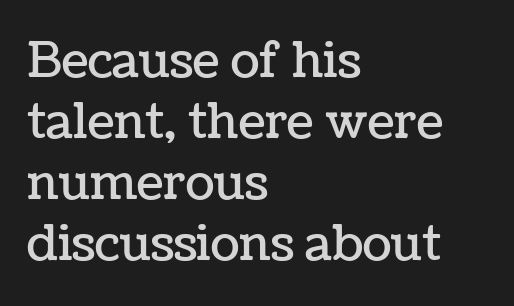
A clean baseline with only descenders dipping below it. These lines stack with their left ends in a neat column. The gaps between neighbouring characters are ordinary and unremarkable. The rendering uses natural spacing where letterforms have individual widths. Reading down the column, the eye jumps a familiar distance to each next line. The typography opts for an upright posture over an oblique one.
